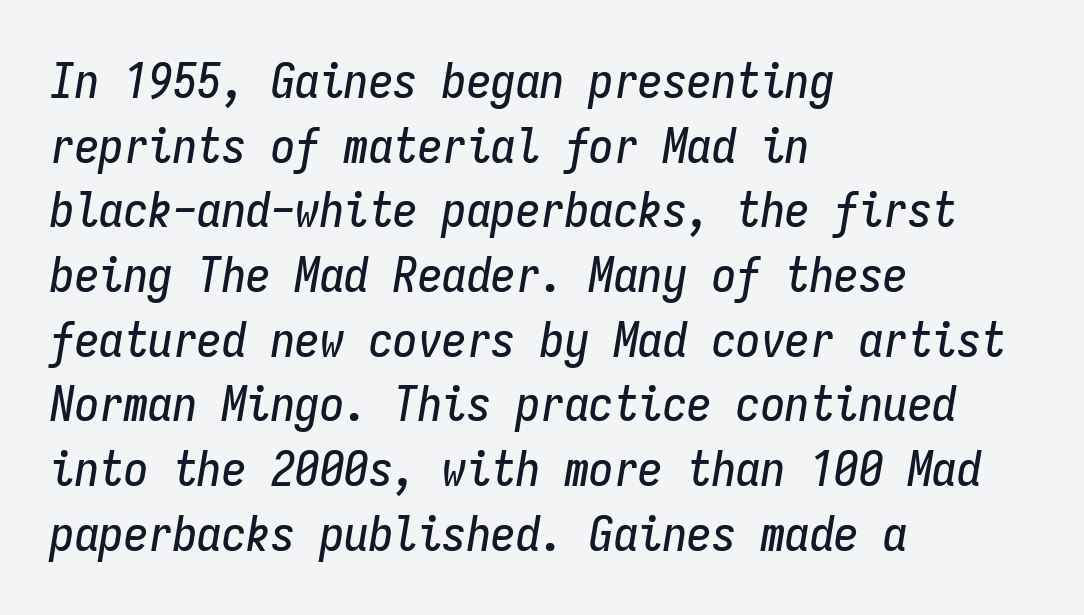
{"italic": "yes", "lean": "right", "slant_degrees": 9, "width": "condensed", "stroke_contrast": "low", "x_height": "medium", "monospaced": "yes", "underline": "no", "align": "left", "line_spacing": "normal", "line_spacing_ratio": 1.32, "letter_spacing": "normal", "letter_spacing_em": 0.0, "glyph_px": 49}
